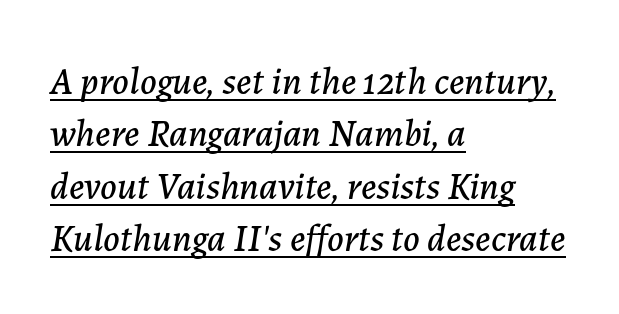
The paragraph shown leans on its left margin. You could not count columns in this text — the font is proportionally spaced. Looking at the ascenders, they clearly lean. A typesetter would call this zero additional tracking. A typesetter would call this leading conventional body-copy spacing. Check the space under the baseline: a stroke is drawn there.
